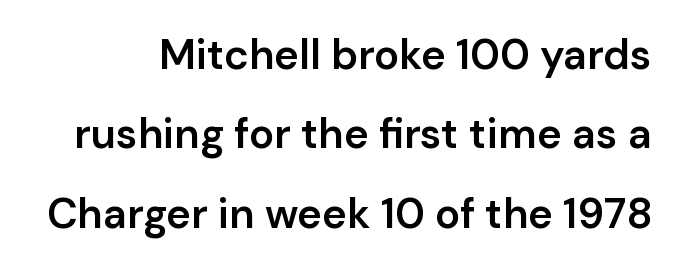
Q: Is the text bold? A: Semi-bold.
Q: Is the text italic (slanted)? A: No, it is upright.
Q: Is the typeface a serif or a sans-serif typeface? A: Sans-serif.
Q: Is the text underlined? A: No.
Q: Is the spacing between letters normal or unusually wide? A: Normal.
Q: Width (condensed, normal, or wide)? A: Normal.
Q: Stroke contrast? A: Low.
Q: x-height? A: Medium.
Q: Monospaced? A: No.
